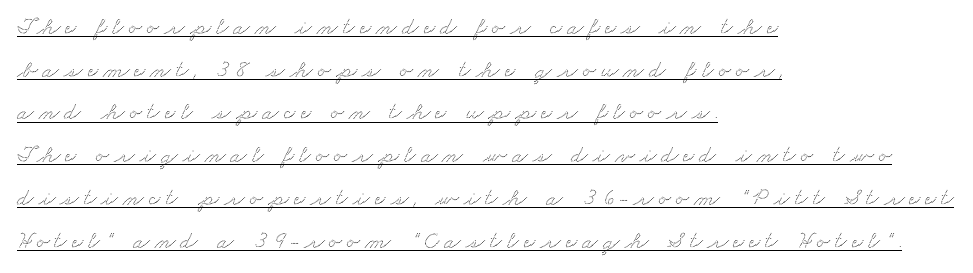
Q: Is the text underlined? A: Yes.
Q: How is the paragraph aligned? A: Left-aligned.
Q: Is the spacing between letters normal or unusually wide? A: Unusually wide.
